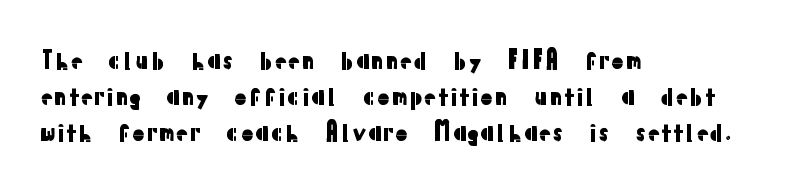
{"italic": "no", "underline": "no", "align": "left", "line_spacing": "normal", "line_spacing_ratio": 1.5, "letter_spacing": "normal", "letter_spacing_em": 0.0, "glyph_px": 24}
